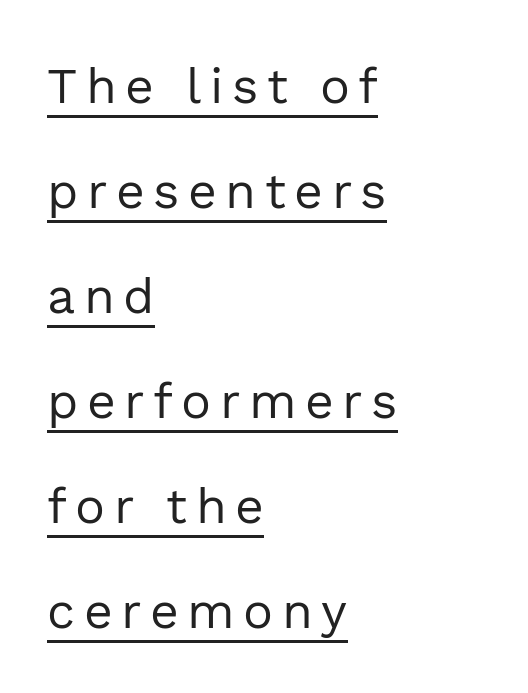
The image shows 50 px regular-weight sans-serif type, upright; set left-aligned, loose line spacing (2.1x), underlined; a medium x-height.
